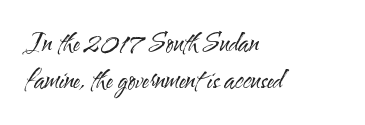
The image shows 26 px text type; set left-aligned, normal line spacing (1.41x), normal letter spacing, not underlined.
